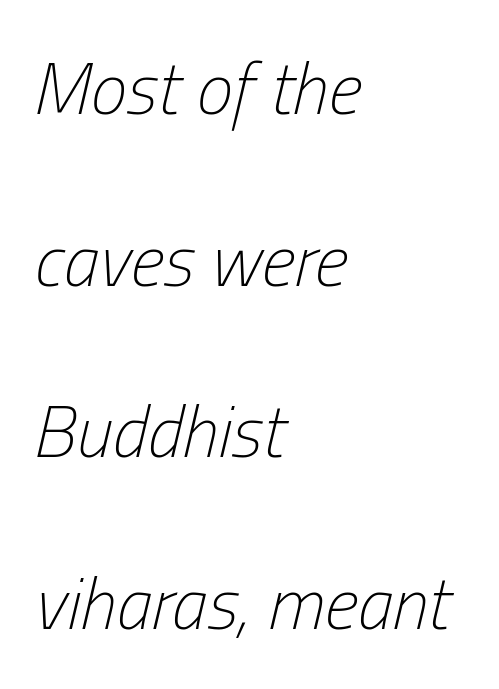
Q: Is the text bold? A: No.
Q: Is the text italic (slanted)? A: Yes, it leans right by about 13 degrees.
Q: Is the text underlined? A: No.
Q: How is the paragraph aligned? A: Left-aligned.
Q: Is the spacing between letters normal or unusually wide? A: Normal.
Q: Is the spacing between lines tight, normal or loose? A: Loose.
Q: Width (condensed, normal, or wide)? A: Condensed.
Q: Stroke contrast? A: Low.
Q: x-height? A: Medium.
Q: Monospaced? A: No.
